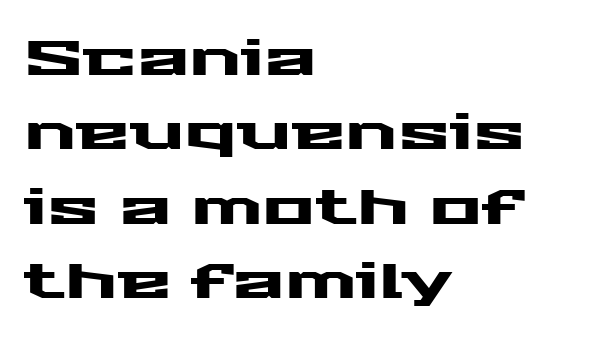
{"serif": "no", "italic": "no", "width": "wide", "stroke_contrast": "medium", "x_height": "medium", "monospaced": "no", "underline": "no", "align": "left", "line_spacing": "normal", "line_spacing_ratio": 1.52, "letter_spacing": "normal", "letter_spacing_em": 0.0, "glyph_px": 49}
